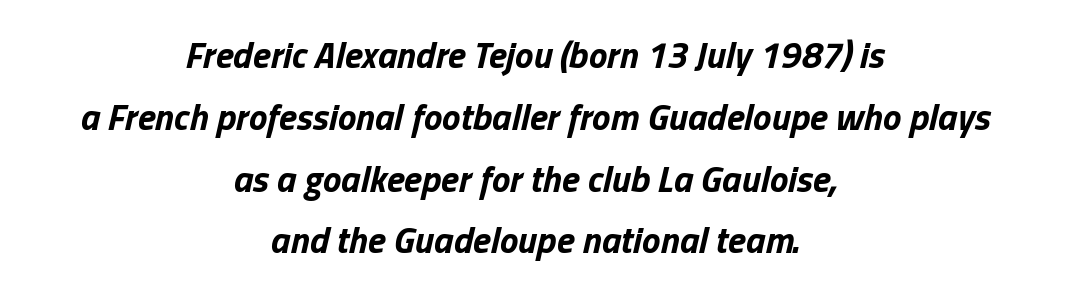
Strokes here are thick enough to call this a true bold. Regarding leading, the lines here are spaced in the standard way. If you drew a line through each stem, it would be angled. The gaps between neighbouring characters are ordinary and unremarkable.
